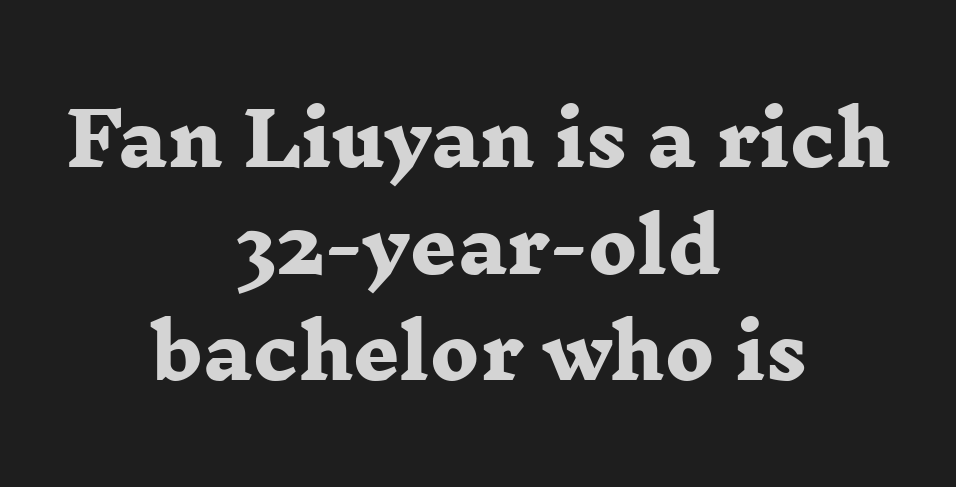
{"serif": "yes", "bold": "yes", "weight": "heavy", "width": "wide", "stroke_contrast": "low", "x_height": "medium", "monospaced": "no", "underline": "no", "align": "center", "line_spacing": "normal", "line_spacing_ratio": 1.46, "letter_spacing": "normal", "letter_spacing_em": 0.0, "glyph_px": 73}
